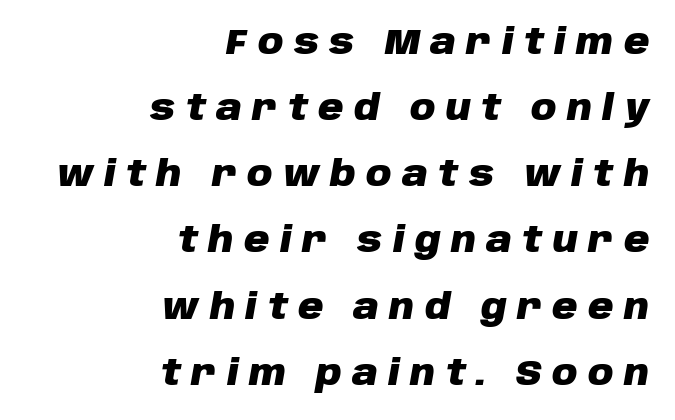
Q: Is the text bold? A: Yes.
Q: Is the text italic (slanted)? A: Yes, it leans right by about 10 degrees.
Q: Is the text underlined? A: No.
Q: How is the paragraph aligned? A: Right-aligned.
Q: Is the spacing between letters normal or unusually wide? A: Unusually wide.
Q: Width (condensed, normal, or wide)? A: Normal.
Q: Stroke contrast? A: Low.
Q: x-height? A: Large.
Q: Monospaced? A: No.
